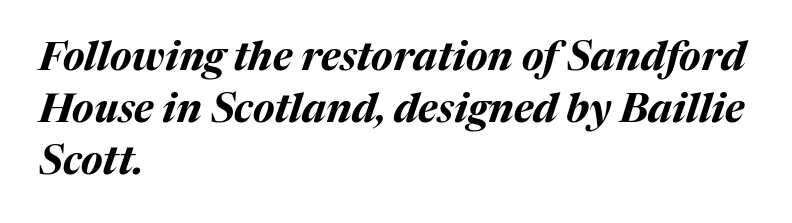
The image shows 40 px bold type, italic (leaning right); set left-aligned, normal line spacing (1.3x), normal letter spacing, not underlined; medium stroke contrast and a medium x-height.
